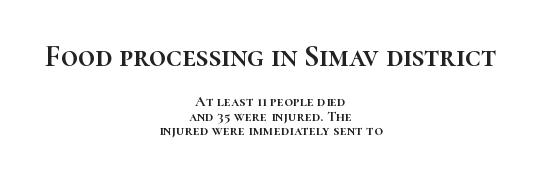
{"italic": "no", "width": "normal", "stroke_contrast": "high", "x_height": "medium", "monospaced": "no", "underline": "no", "align": "center", "line_spacing": "tight", "line_spacing_ratio": 0.99, "letter_spacing": "normal", "letter_spacing_em": 0.0, "larger_block": "first", "size_ratio": 2.0, "glyph_px": 30}
